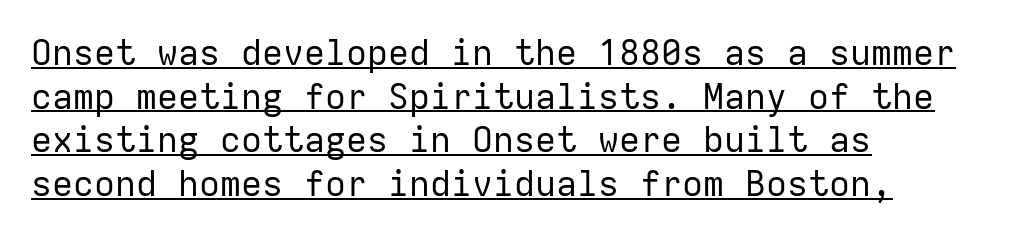
Q: Is the text bold? A: No.
Q: Is the text italic (slanted)? A: No, it is upright.
Q: Is the typeface a serif or a sans-serif typeface? A: Sans-serif.
Q: Is the text underlined? A: Yes.
Q: How is the paragraph aligned? A: Left-aligned.
Q: Is the spacing between letters normal or unusually wide? A: Normal.
Q: Is the spacing between lines tight, normal or loose? A: Normal.
Q: Width (condensed, normal, or wide)? A: Normal.
Q: Stroke contrast? A: Low.
Q: x-height? A: Medium.
Q: Monospaced? A: Yes.
